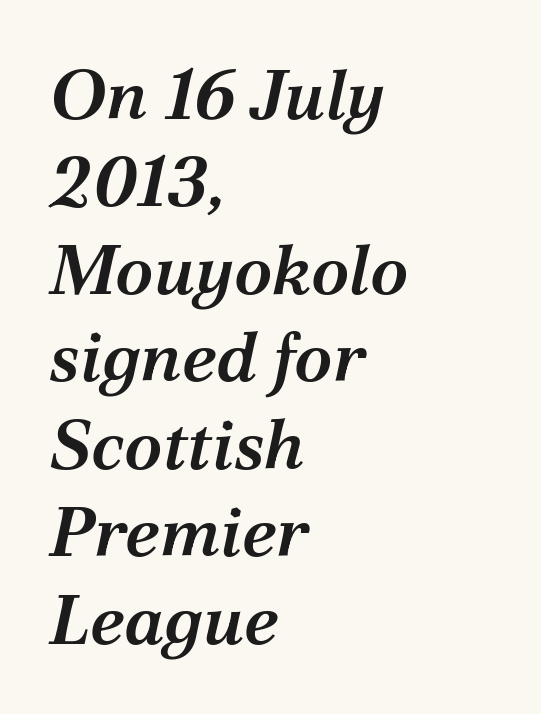
The image shows 70 px semibold serif type, italic (leaning right); set left-aligned, normal line spacing (1.25x), normal letter spacing, not underlined; medium stroke contrast and a medium x-height.
